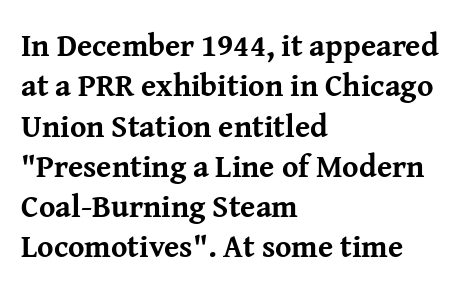
Q: Is the text bold? A: Yes.
Q: Is the text italic (slanted)? A: No, it is upright.
Q: Is the typeface a serif or a sans-serif typeface? A: Serif.
Q: Is the text underlined? A: No.
Q: How is the paragraph aligned? A: Left-aligned.
Q: Is the spacing between letters normal or unusually wide? A: Normal.
Q: Is the spacing between lines tight, normal or loose? A: Normal.
Q: Width (condensed, normal, or wide)? A: Normal.
Q: Stroke contrast? A: Medium.
Q: x-height? A: Medium.
Q: Monospaced? A: No.
